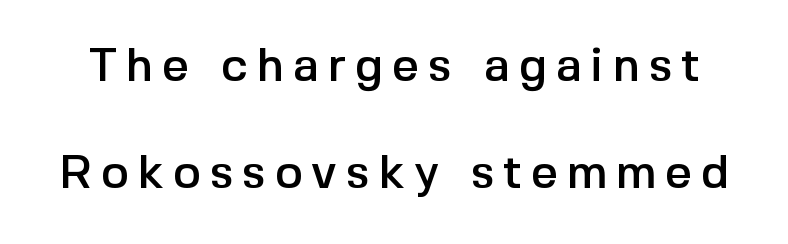
The vertical gap from one line to the next is large. Looks like regular typesetting: each glyph gets only the width it needs. This sample uses a sans-serif face. Anything drawn beneath the words? Only blank space. Ordinary non-slanted type is in use.
